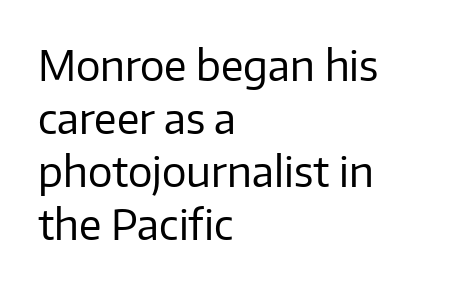
Q: Is the text bold? A: No.
Q: Is the text italic (slanted)? A: No, it is upright.
Q: Is the typeface a serif or a sans-serif typeface? A: Sans-serif.
Q: Is the text underlined? A: No.
Q: How is the paragraph aligned? A: Left-aligned.
Q: Is the spacing between letters normal or unusually wide? A: Normal.
Q: Is the spacing between lines tight, normal or loose? A: Normal.
Q: Width (condensed, normal, or wide)? A: Normal.
Q: Stroke contrast? A: Low.
Q: x-height? A: Medium.
Q: Monospaced? A: No.
